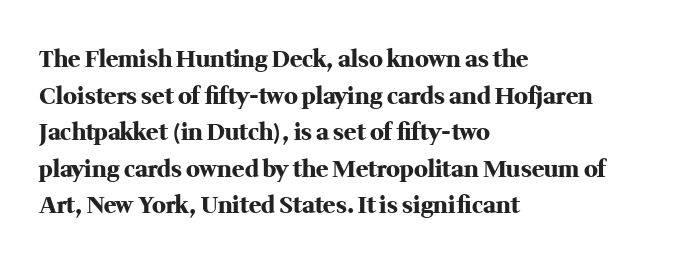
Visually the block forms a straight wall on the left and a jagged coastline on the right. The letters are bold, with thick, heavy strokes. The gap between lines stays unmarked. This sample keeps an unexceptional amount of space between lines. The horizontal fit of the characters is conventional and even. Vertical strokes here are truly vertical.
